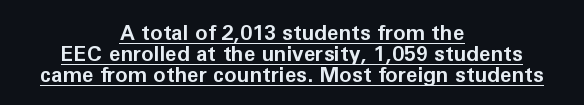
How heavy is the stroke? Heavy — this is a bold. This is the regular roman posture of the typeface. Notice how the passage keeps no hard edge, just a central spine. Glance below the letters and you will spot a drawn line. The line-height multiplier appears low, near solid setting. The gaps between neighbouring characters are ordinary and unremarkable.
